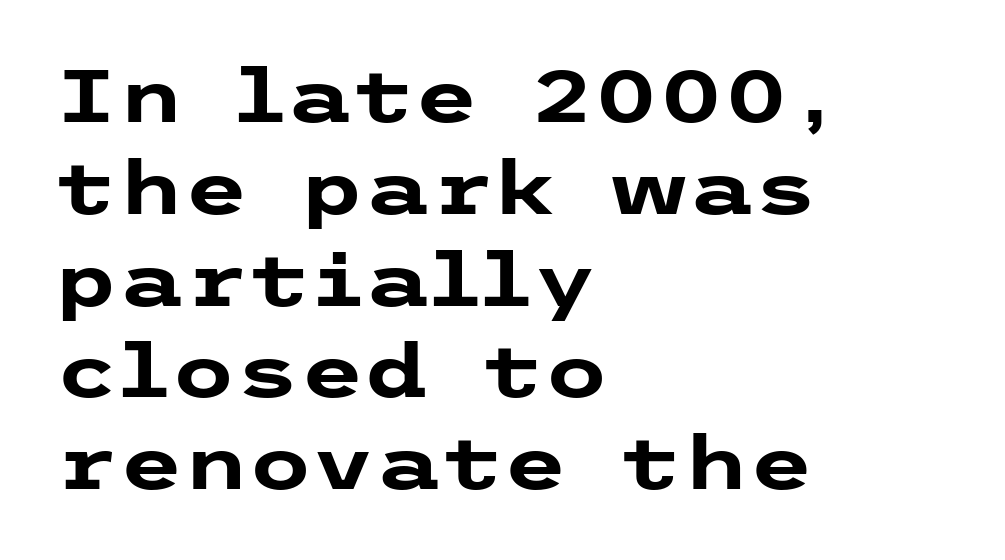
Q: Is the text bold? A: Yes.
Q: Is the text italic (slanted)? A: No, it is upright.
Q: Is the typeface a serif or a sans-serif typeface? A: Sans-serif.
Q: Is the text underlined? A: No.
Q: How is the paragraph aligned? A: Left-aligned.
Q: Is the spacing between letters normal or unusually wide? A: Normal.
Q: Width (condensed, normal, or wide)? A: Wide.
Q: Stroke contrast? A: Low.
Q: x-height? A: Medium.
